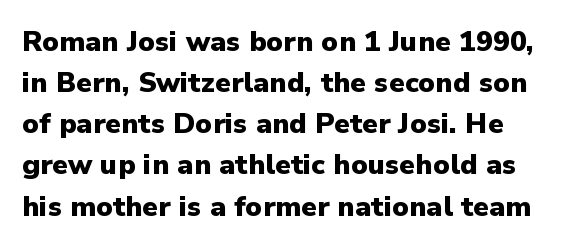
{"serif": "no", "italic": "no", "bold": "yes", "weight": "heavy", "width": "normal", "stroke_contrast": "low", "x_height": "medium", "monospaced": "no", "underline": "no", "align": "left", "line_spacing": "normal", "line_spacing_ratio": 1.47, "letter_spacing": "normal", "letter_spacing_em": 0.0, "glyph_px": 28}
